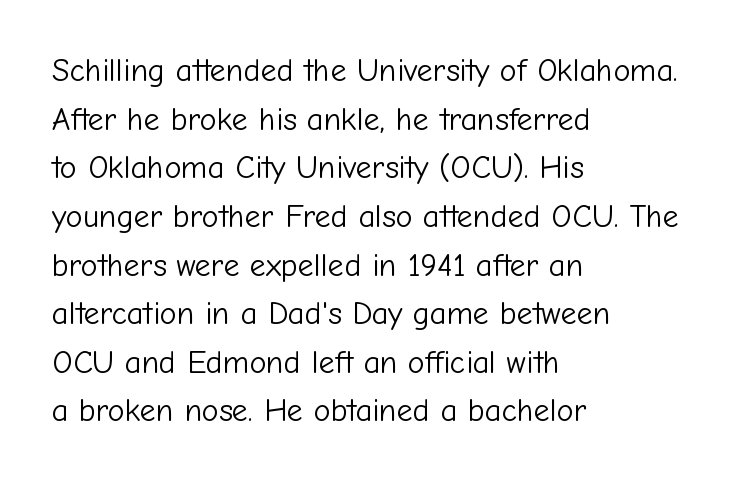
Nothing sits at the stroke ends, so this counts as sans-serif. Each row of text sits above clean, open space. The cut favours lightness, reaching ordinary text weight at its darkest. Is this a fixed-width face? No — the glyphs have proportional, varying widths. A classic flush-left, rag-right setting is used for this passage. These lines keep a tight, regular rhythm from letter to letter.
